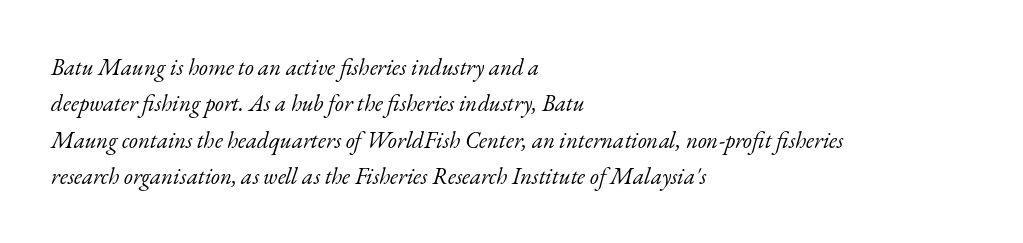
Characters follow at the spacing the type designer built in. Has an underline been added? It has not. Horizontally, the lines are justified to the leading edge only. An italicized treatment has been applied to the whole sample.
